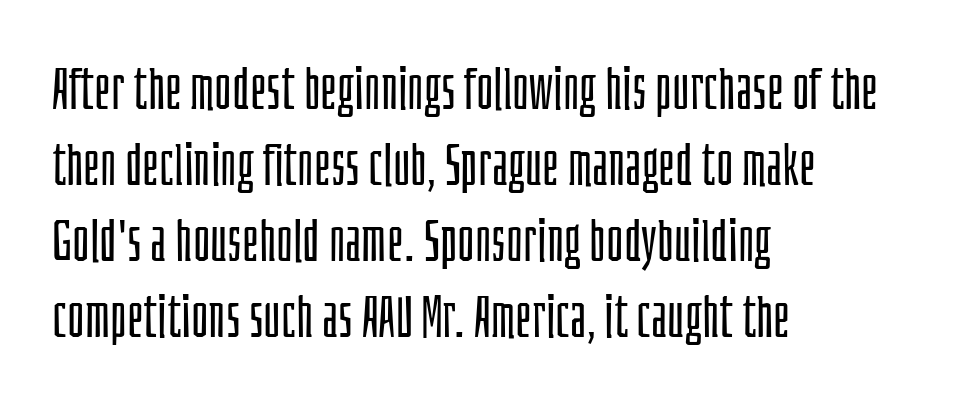
Q: Is the text bold? A: No.
Q: Is the text italic (slanted)? A: No, it is upright.
Q: Is the typeface a serif or a sans-serif typeface? A: Sans-serif.
Q: Is the text underlined? A: No.
Q: How is the paragraph aligned? A: Left-aligned.
Q: Is the spacing between letters normal or unusually wide? A: Normal.
Q: Is the spacing between lines tight, normal or loose? A: Normal.
Q: Width (condensed, normal, or wide)? A: Condensed.
Q: Stroke contrast? A: Low.
Q: x-height? A: Large.
Q: Monospaced? A: No.
